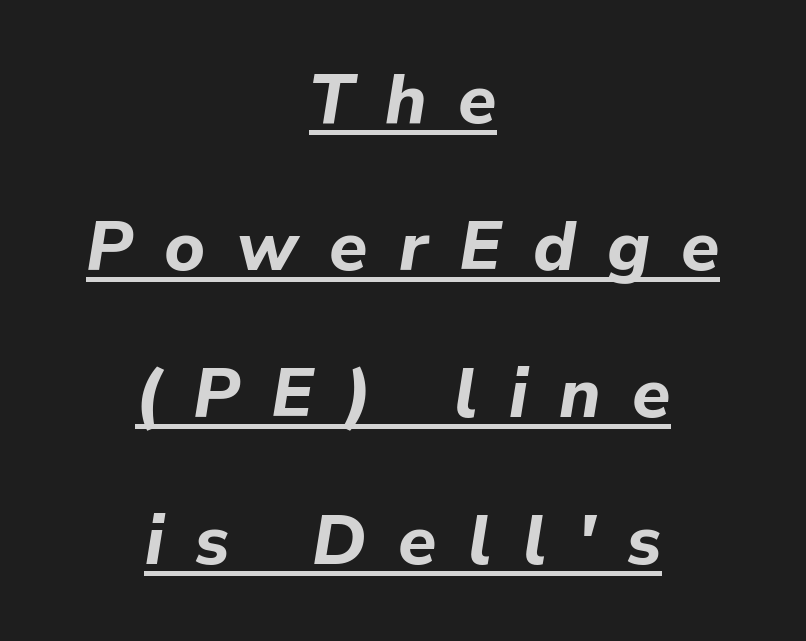
The image shows 70 px bold type, italic (leaning right); set centered, loose line spacing (2.1x), unusually wide letter spacing (+0.45 em), underlined; low stroke contrast and a medium x-height.
